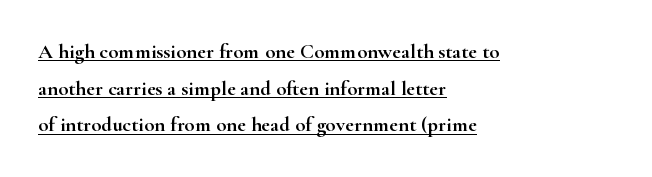
The image shows 21 px text type, upright; set left-aligned, line spacing 1.75x, normal letter spacing, underlined.
